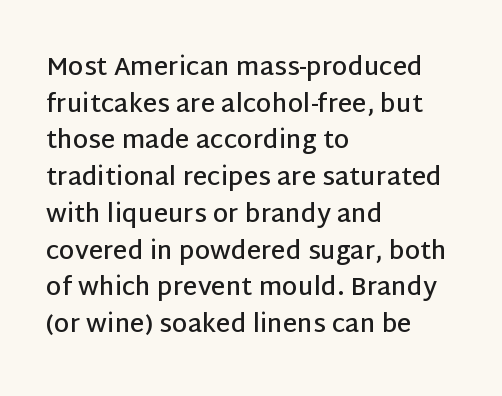
Q: Is the text bold? A: Semi-bold.
Q: Is the text italic (slanted)? A: No, it is upright.
Q: Is the text underlined? A: No.
Q: How is the paragraph aligned? A: Left-aligned.
Q: Is the spacing between letters normal or unusually wide? A: Normal.
Q: Is the spacing between lines tight, normal or loose? A: Normal.
